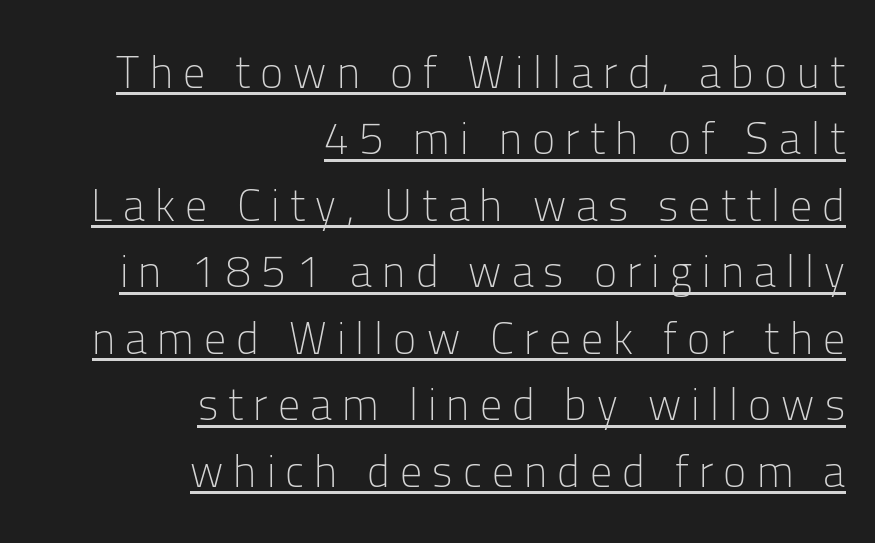
{"serif": "no", "italic": "no", "bold": "no", "weight": "light", "width": "normal", "stroke_contrast": "low", "x_height": "medium", "monospaced": "no", "underline": "yes", "align": "right", "line_spacing": "normal", "line_spacing_ratio": 1.51, "letter_spacing": "wide", "letter_spacing_em": 0.23, "glyph_px": 44}
